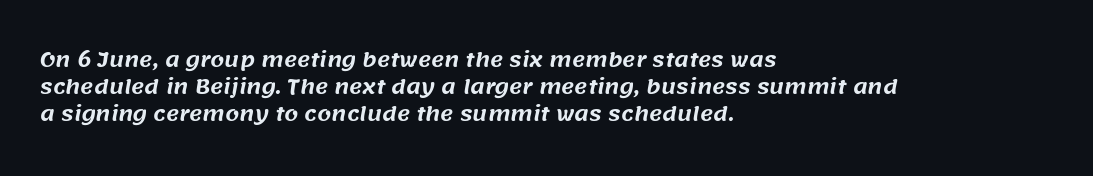
{"underline": "no", "align": "left", "line_spacing": "normal", "line_spacing_ratio": 1.36, "letter_spacing": "normal", "letter_spacing_em": 0.0, "glyph_px": 20}
